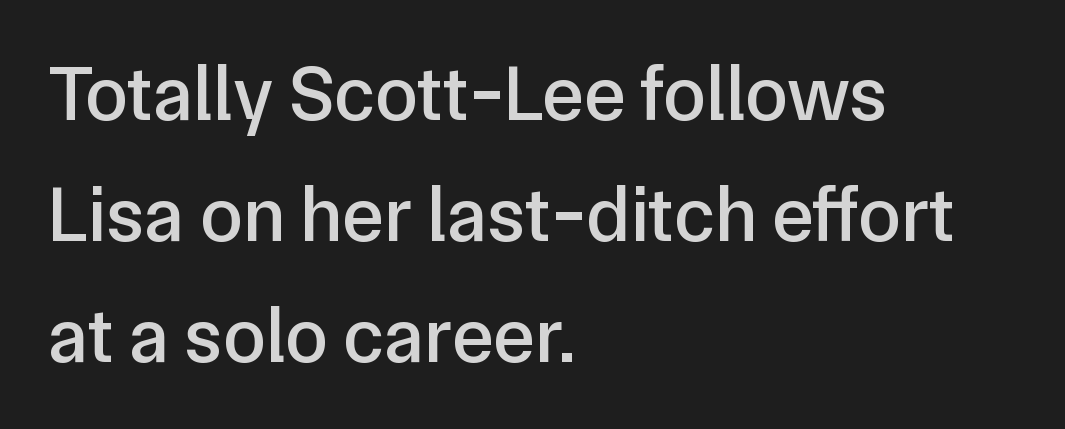
Q: Is the text italic (slanted)? A: No, it is upright.
Q: Is the typeface a serif or a sans-serif typeface? A: Sans-serif.
Q: Is the text underlined? A: No.
Q: How is the paragraph aligned? A: Left-aligned.
Q: Is the spacing between letters normal or unusually wide? A: Normal.
Q: Is the spacing between lines tight, normal or loose? A: Normal.
Q: Width (condensed, normal, or wide)? A: Normal.
Q: Stroke contrast? A: Low.
Q: x-height? A: Medium.
Q: Monospaced? A: No.
